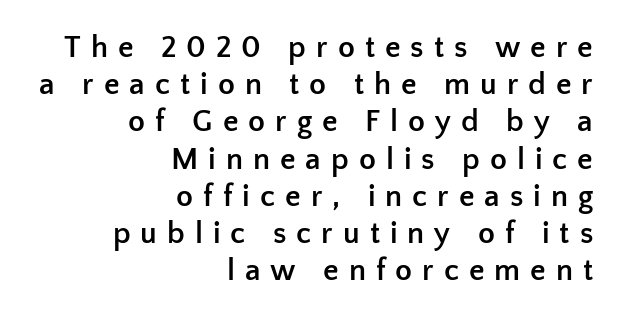
{"serif": "no", "italic": "no", "bold": "yes", "weight": "semibold", "width": "normal", "stroke_contrast": "low", "x_height": "medium", "monospaced": "no", "underline": "no", "align": "right", "line_spacing_ratio": 1.2, "letter_spacing": "wide", "letter_spacing_em": 0.32, "glyph_px": 31}
